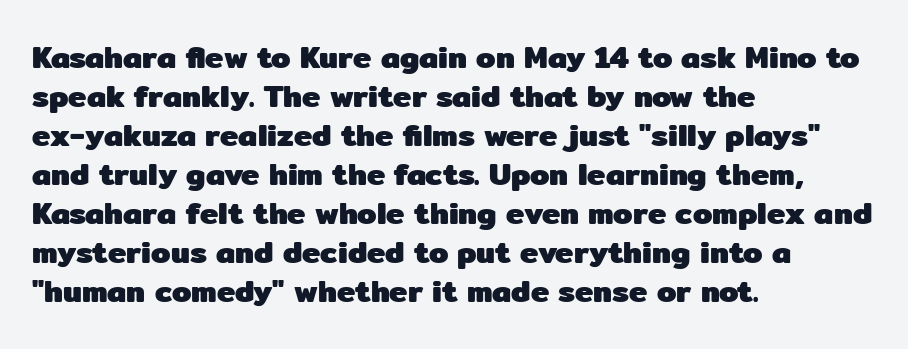
The image shows 31 px heavy sans-serif type, upright; set left-aligned, normal line spacing (1.26x), normal letter spacing, not underlined; low stroke contrast and a medium x-height.
